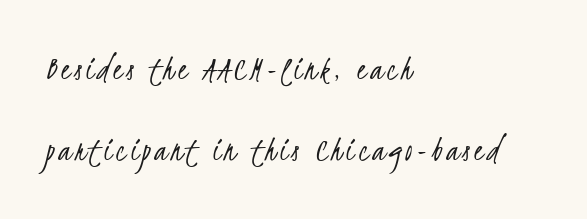
Q: Is the text bold? A: No.
Q: Is the typeface a serif or a sans-serif typeface? A: Sans-serif.
Q: Is the text underlined? A: No.
Q: How is the paragraph aligned? A: Left-aligned.
Q: Is the spacing between lines tight, normal or loose? A: Loose.
Q: Width (condensed, normal, or wide)? A: Condensed.
Q: Stroke contrast? A: Low.
Q: x-height? A: Small.
Q: Monospaced? A: No.
